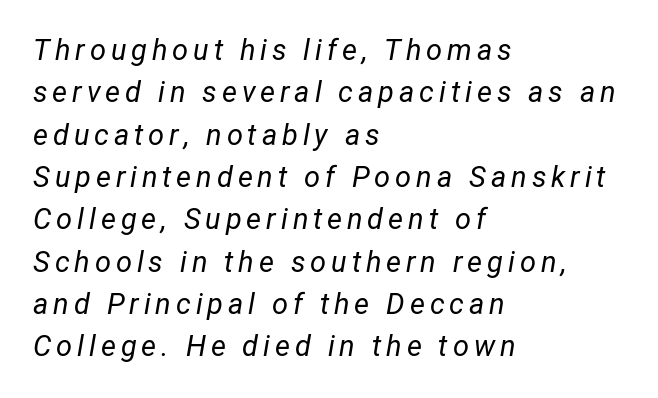
Q: Is the text bold? A: No.
Q: Is the text italic (slanted)? A: Yes, it leans right by about 12 degrees.
Q: Is the text underlined? A: No.
Q: How is the paragraph aligned? A: Left-aligned.
Q: Is the spacing between lines tight, normal or loose? A: Normal.
Q: Width (condensed, normal, or wide)? A: Condensed.
Q: Stroke contrast? A: Low.
Q: x-height? A: Medium.
Q: Monospaced? A: No.
